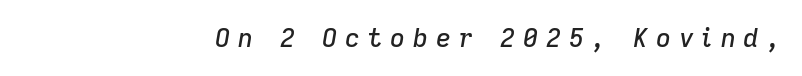
{"italic": "yes", "lean": "right", "slant_degrees": 9, "underline": "no", "align": "right", "letter_spacing": "wide", "letter_spacing_em": 0.3, "glyph_px": 26}
